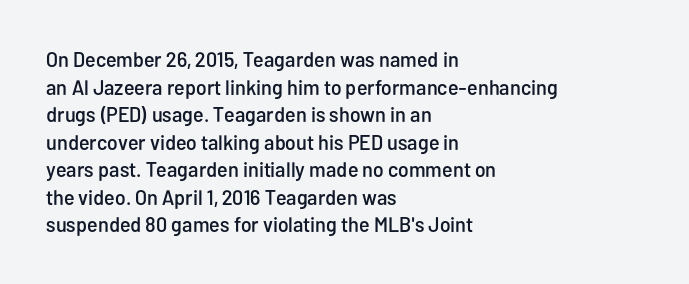
Q: Is the text italic (slanted)? A: No, it is upright.
Q: Is the text underlined? A: No.
Q: How is the paragraph aligned? A: Left-aligned.
Q: Is the spacing between letters normal or unusually wide? A: Normal.
Q: Is the spacing between lines tight, normal or loose? A: Normal.
